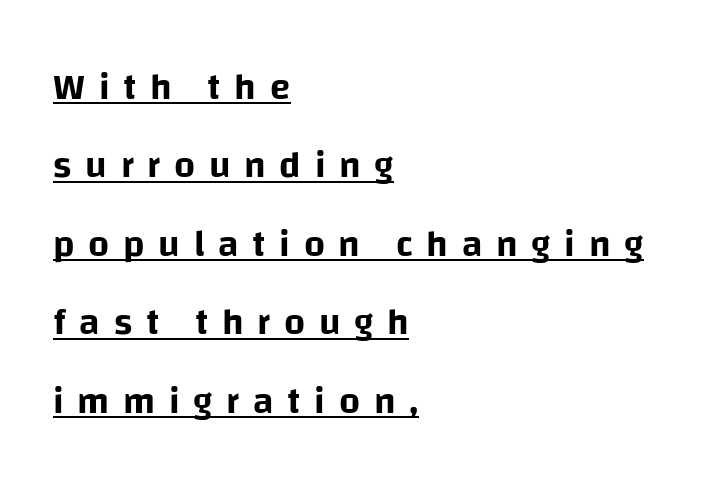
{"serif": "no", "italic": "no", "width": "normal", "stroke_contrast": "low", "x_height": "large", "monospaced": "no", "underline": "yes", "align": "left", "line_spacing": "loose", "line_spacing_ratio": 2.12, "letter_spacing": "wide", "letter_spacing_em": 0.37, "glyph_px": 37}
